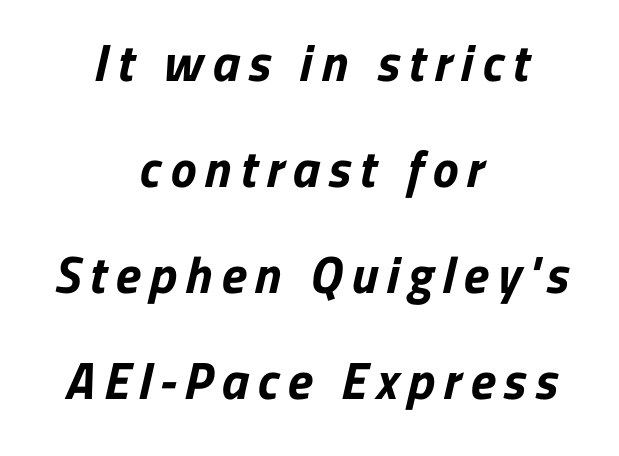
The image shows 52 px bold sans-serif type; set centered, loose line spacing (2.04x), not underlined; low stroke contrast and a medium x-height.
